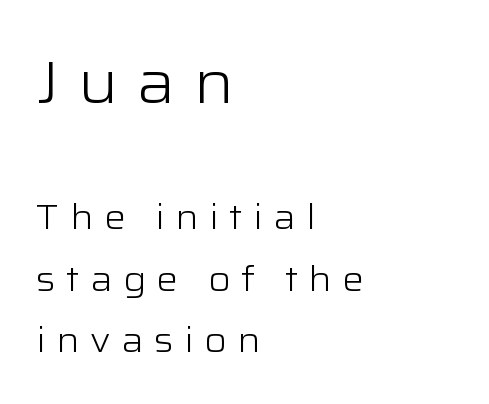
{"serif": "no", "italic": "no", "bold": "no", "weight": "light", "width": "wide", "stroke_contrast": "low", "x_height": "medium", "monospaced": "no", "underline": "no", "align": "left", "line_spacing_ratio": 1.81, "letter_spacing": "wide", "letter_spacing_em": 0.31, "larger_block": "first", "size_ratio": 1.74, "glyph_px": 59}
